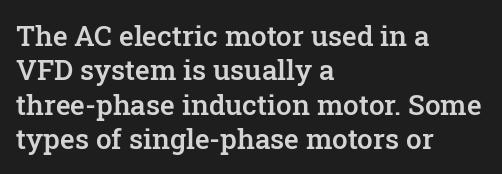
Q: Is the text bold? A: Semi-bold.
Q: Is the text italic (slanted)? A: No, it is upright.
Q: Is the typeface a serif or a sans-serif typeface? A: Serif.
Q: Is the text underlined? A: No.
Q: How is the paragraph aligned? A: Left-aligned.
Q: Is the spacing between letters normal or unusually wide? A: Normal.
Q: Width (condensed, normal, or wide)? A: Normal.
Q: Stroke contrast? A: Low.
Q: x-height? A: Medium.
Q: Monospaced? A: No.
